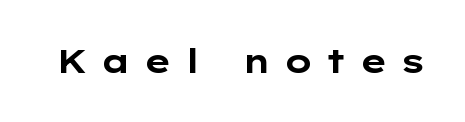
Plain, unruled lines of type. Style check: upright. Note the varied advance widths — an 'i' is clearly narrower than an 'm'. Are there feet on the stems? There aren't — it's a sans. The letters are spread apart with noticeably loose tracking.
